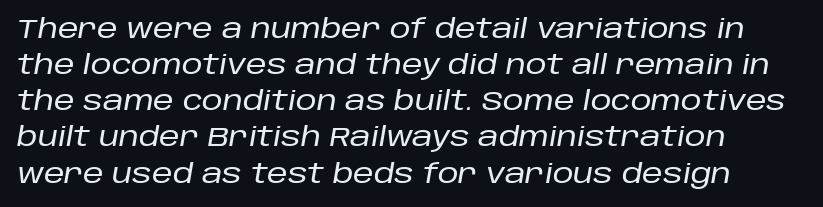
When letters slant like this, we call the style italic. Summary of vertical rhythm: regular, with standard interline spacing. Has an underline been added? It has not. The horizontal fit of the characters is conventional and even. The compositor pushed each line to the left boundary.
